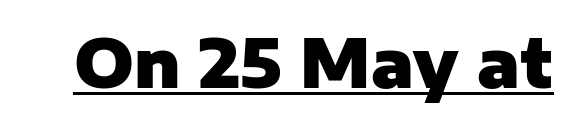
The letterforms sit shoulder to shoulder at normal distance. Does the lettering tilt? It doesn't — this is upright. Each glyph is drawn with heavy, bold strokes. Looks like regular typesetting: each glyph gets only the width it needs. This sample uses a sans-serif face. Notice how a bar underscores the lettering throughout.
